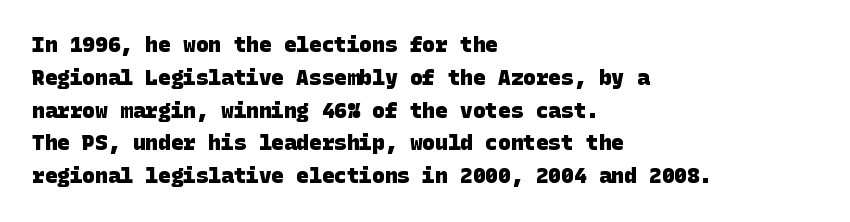
The baseline area is clear. Does extra space separate the letters? No, they use regular spacing. Evenly set lines give the paragraph a standard silhouette. These words are printed bold, with thick strokes throughout. Is the block centered? No — it sits flush against the left margin.
